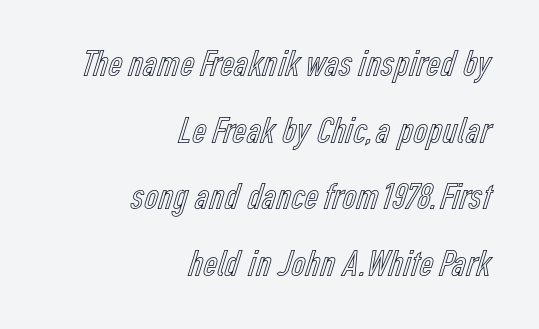
{"width": "condensed", "x_height": "medium", "monospaced": "no", "underline": "no", "align": "right", "line_spacing_ratio": 1.71, "letter_spacing": "normal", "letter_spacing_em": 0.0, "glyph_px": 39}
